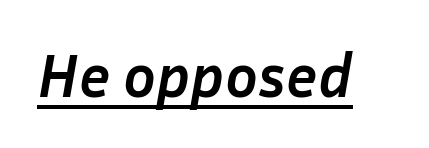
{"italic": "yes", "lean": "right", "slant_degrees": 10, "bold": "yes", "weight": "semibold", "width": "normal", "stroke_contrast": "low", "x_height": "medium", "monospaced": "no", "underline": "yes", "letter_spacing": "normal", "letter_spacing_em": 0.0, "glyph_px": 61}
